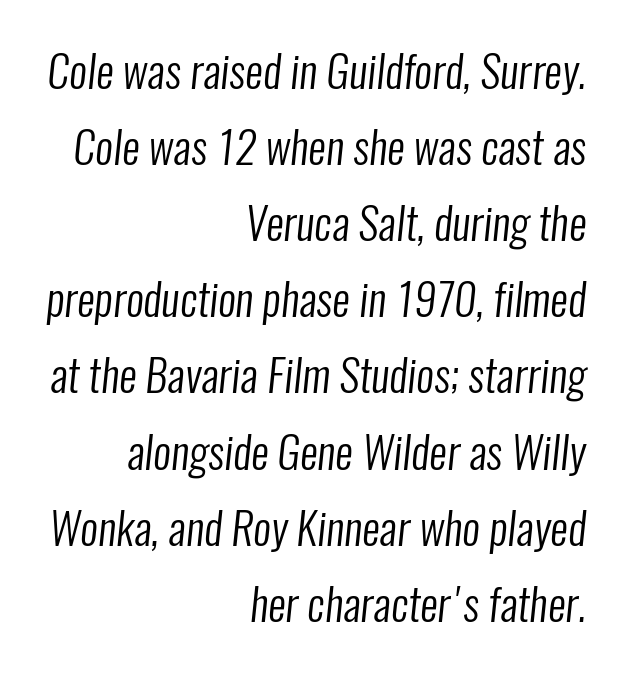
The image shows 44 px regular-weight, condensed sans-serif type; set right-aligned, line spacing 1.73x, normal letter spacing, not underlined; low stroke contrast and a medium x-height.
